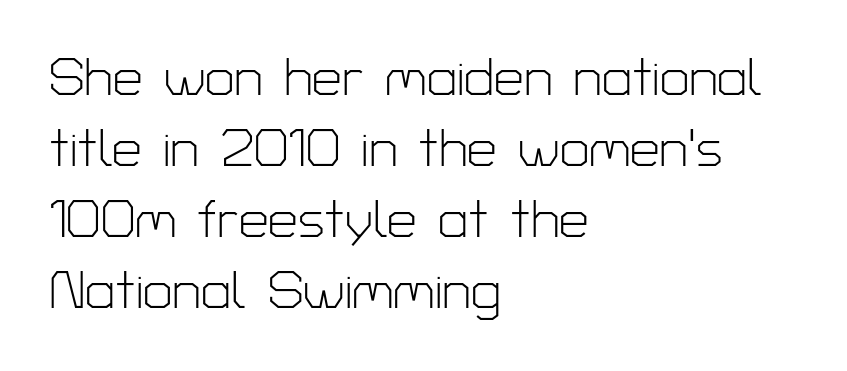
{"serif": "no", "italic": "no", "bold": "no", "weight": "light", "width": "normal", "stroke_contrast": "low", "x_height": "medium", "monospaced": "no", "underline": "no", "align": "left", "line_spacing": "normal", "line_spacing_ratio": 1.34, "letter_spacing": "normal", "letter_spacing_em": 0.0, "glyph_px": 53}
